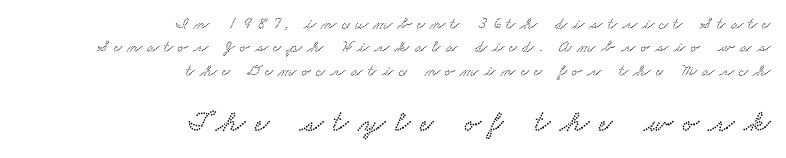
The image shows 30 px wide serif type; set right-aligned, normal line spacing (1.38x), unusually wide letter spacing (+0.32 em), not underlined; the second (bottom) block is 1.76x larger; low stroke contrast and a small x-height.
